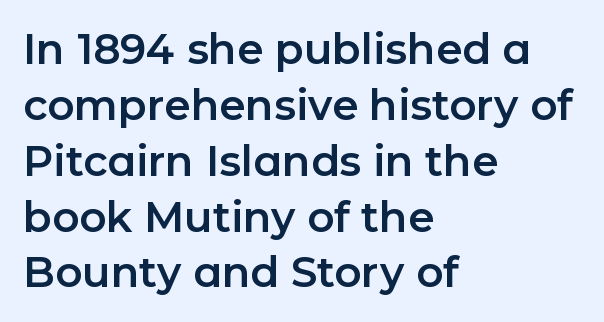
{"serif": "no", "italic": "no", "width": "normal", "stroke_contrast": "low", "x_height": "medium", "monospaced": "no", "underline": "no", "align": "left", "line_spacing": "normal", "line_spacing_ratio": 1.33, "letter_spacing": "normal", "letter_spacing_em": 0.0, "glyph_px": 42}
